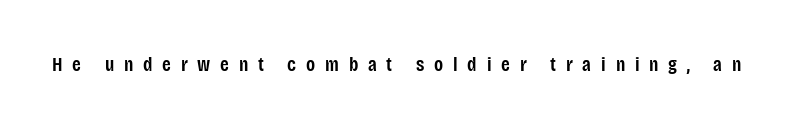
{"italic": "no", "bold": "semi", "underline": "no", "letter_spacing": "wide", "letter_spacing_em": 0.49, "glyph_px": 20}
